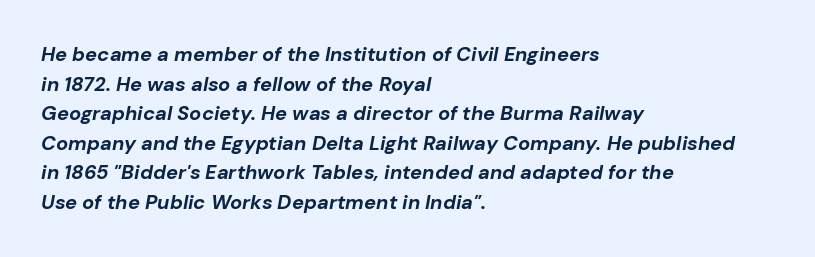
{"italic": "yes", "lean": "right", "slant_degrees": 10, "bold": "yes", "underline": "no", "align": "left", "line_spacing": "normal", "line_spacing_ratio": 1.48, "letter_spacing": "normal", "letter_spacing_em": 0.0, "glyph_px": 20}
